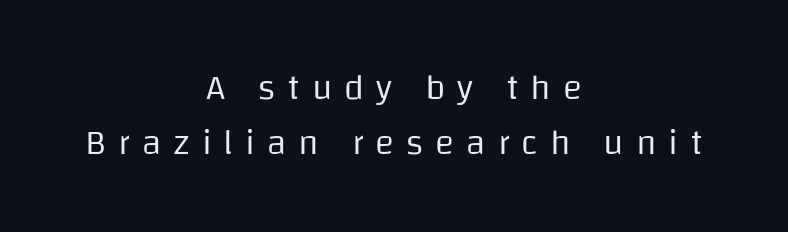
Character widths vary here, with narrow letters taking less room than wide ones. Underlining? Definitely not there. Check where the strokes stop: nothing finishes them off — pure sans. Short and long lines alike share a common midpoint.
